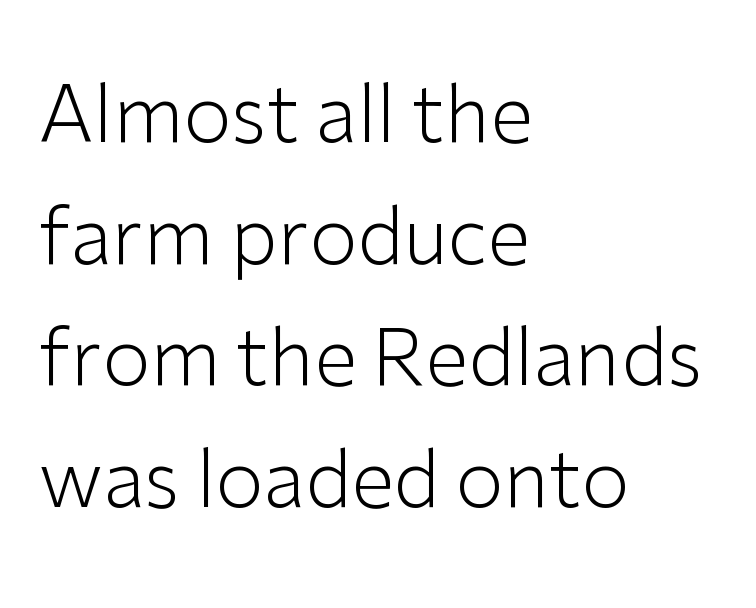
Think standard paragraph weight, or any step lighter than that. Lines of text with bare space underneath. Each letter keeps its own natural width here, so spacing adapts to shape. The passage shown is typeset with a sans-serif family. Normally led — the rows are evenly, conventionally spaced. A student would call this left alignment; a typographer would say flush left, rag right.
